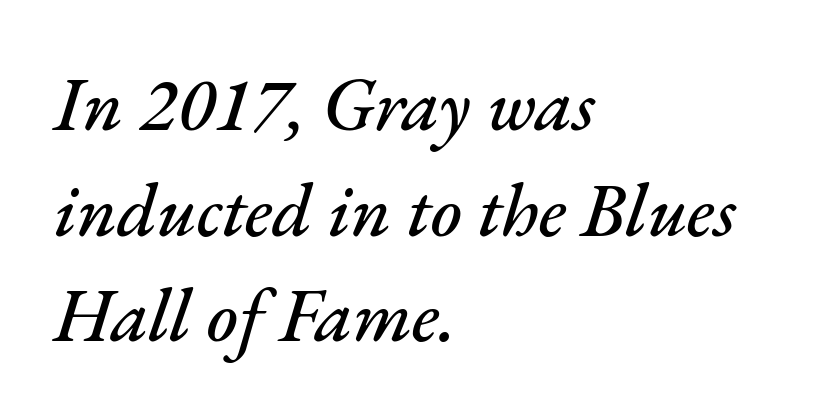
Q: Is the text italic (slanted)? A: Yes, it leans right by about 17 degrees.
Q: Is the text underlined? A: No.
Q: How is the paragraph aligned? A: Left-aligned.
Q: Is the spacing between letters normal or unusually wide? A: Normal.
Q: Is the spacing between lines tight, normal or loose? A: Normal.
Q: Width (condensed, normal, or wide)? A: Normal.
Q: Stroke contrast? A: Medium.
Q: x-height? A: Small.
Q: Monospaced? A: No.
